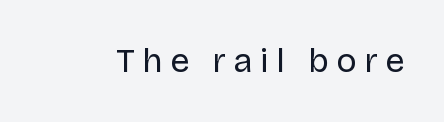
This rendering widens character spacing well past its baseline value. Weight: in the light-to-regular range. A roman cut, with each character standing at attention. Each row of text sits above clean, open space.
